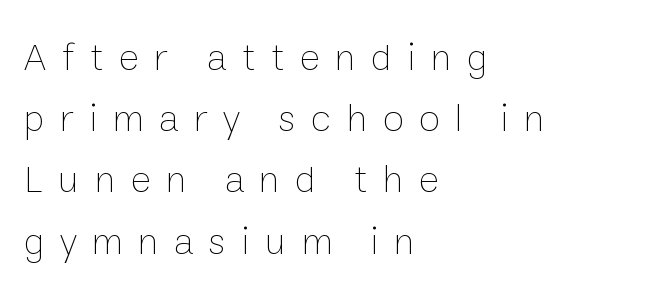
Q: Is the text bold? A: No.
Q: Is the text italic (slanted)? A: No, it is upright.
Q: Is the text underlined? A: No.
Q: How is the paragraph aligned? A: Left-aligned.
Q: Is the spacing between letters normal or unusually wide? A: Unusually wide.
Q: Is the spacing between lines tight, normal or loose? A: Normal.
Q: Width (condensed, normal, or wide)? A: Normal.
Q: Stroke contrast? A: Low.
Q: x-height? A: Medium.
Q: Monospaced? A: No.
